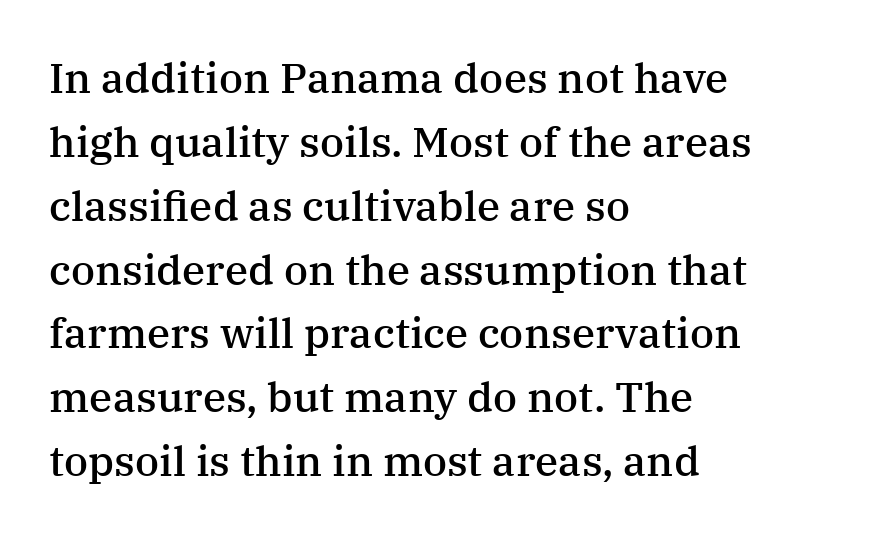
The image shows 42 px semibold serif type, upright; set left-aligned, normal line spacing (1.52x), normal letter spacing, not underlined; medium stroke contrast and a medium x-height.
